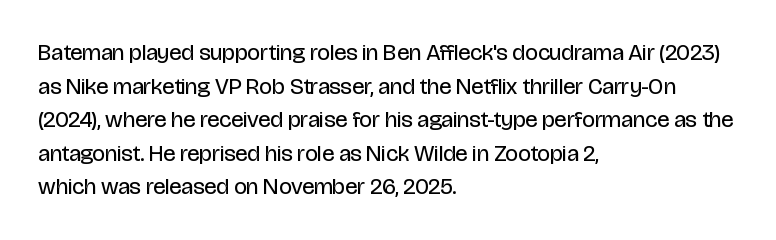
The image shows 23 px text type, upright; set left-aligned, normal line spacing (1.46x), normal letter spacing, not underlined.
